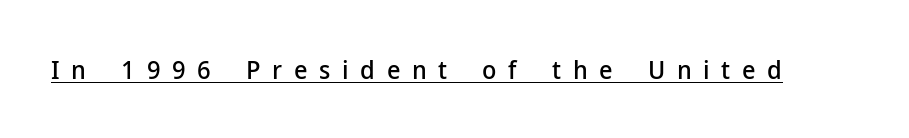
The image shows 26 px text type, upright; set unusually wide letter spacing (+0.45 em), underlined.
